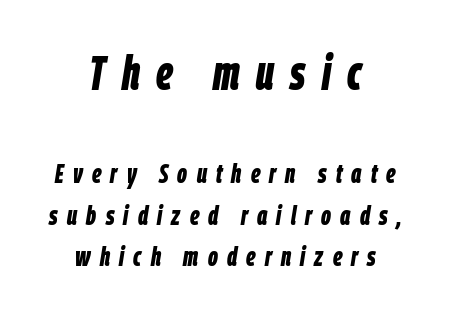
The image shows 48 px bold, condensed type, italic (leaning right); set centered, normal line spacing (1.55x), unusually wide letter spacing (+0.34 em), not underlined; the first (top) block is 1.78x larger; low stroke contrast and a large x-height.
